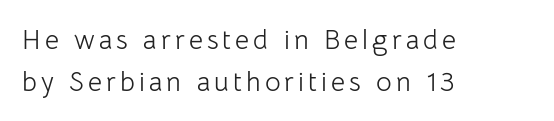
The image shows 27 px text type, upright; set left-aligned, normal line spacing (1.54x), not underlined.
